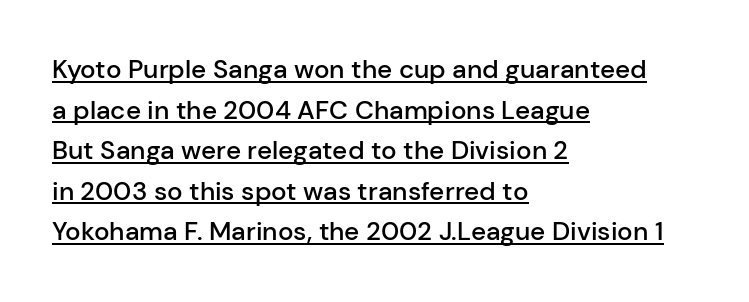
{"italic": "no", "bold": "semi", "underline": "yes", "align": "left", "line_spacing": "normal", "line_spacing_ratio": 1.56, "letter_spacing": "normal", "letter_spacing_em": 0.0, "glyph_px": 26}
